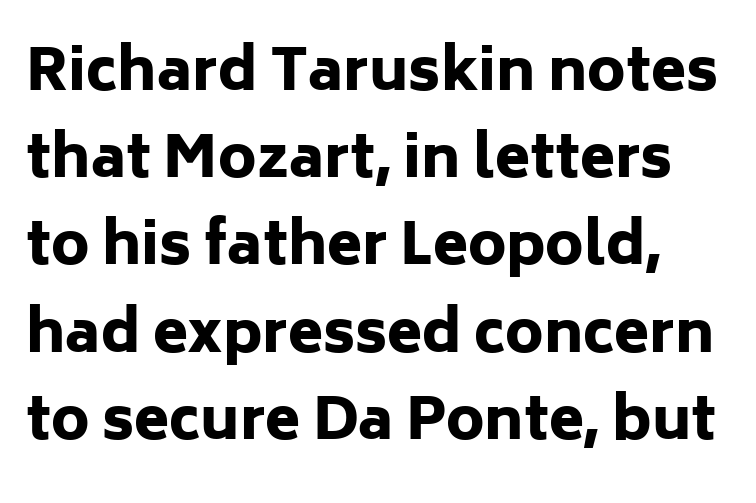
{"serif": "no", "italic": "no", "bold": "yes", "weight": "heavy", "width": "normal", "stroke_contrast": "low", "x_height": "medium", "monospaced": "no", "underline": "no", "line_spacing": "normal", "line_spacing_ratio": 1.53, "letter_spacing": "normal", "letter_spacing_em": 0.0, "glyph_px": 57}
